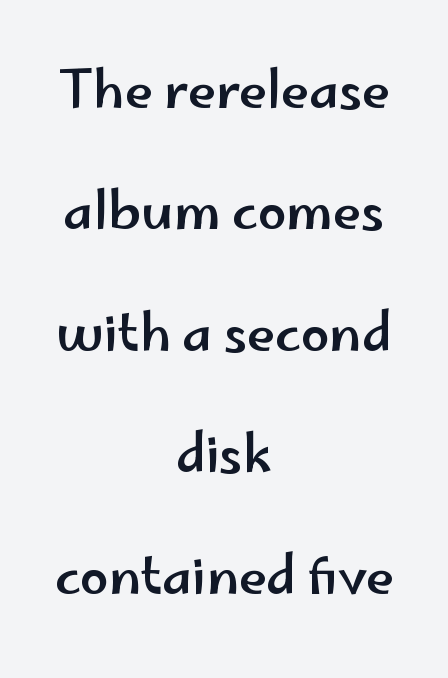
Q: Is the text italic (slanted)? A: No, it is upright.
Q: Is the typeface a serif or a sans-serif typeface? A: Sans-serif.
Q: Is the text underlined? A: No.
Q: How is the paragraph aligned? A: Centered.
Q: Is the spacing between letters normal or unusually wide? A: Normal.
Q: Is the spacing between lines tight, normal or loose? A: Loose.
Q: Width (condensed, normal, or wide)? A: Wide.
Q: Stroke contrast? A: Low.
Q: x-height? A: Small.
Q: Monospaced? A: No.
